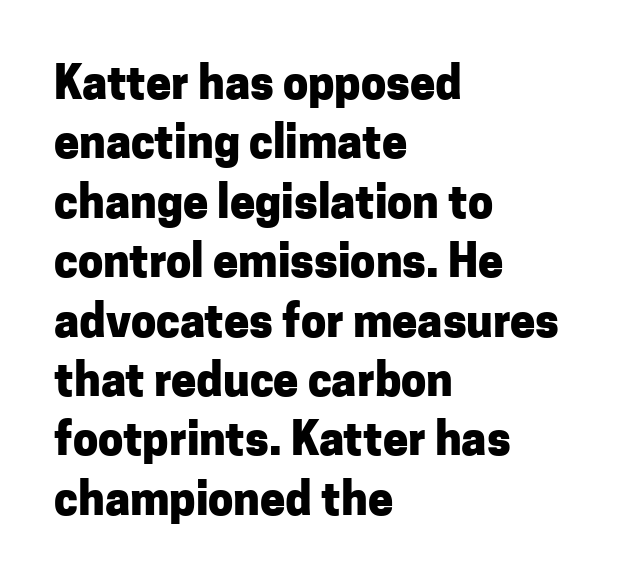
Q: Is the text bold? A: Yes.
Q: Is the text italic (slanted)? A: No, it is upright.
Q: Is the typeface a serif or a sans-serif typeface? A: Sans-serif.
Q: Is the text underlined? A: No.
Q: How is the paragraph aligned? A: Left-aligned.
Q: Is the spacing between letters normal or unusually wide? A: Normal.
Q: Is the spacing between lines tight, normal or loose? A: Normal.
Q: Width (condensed, normal, or wide)? A: Normal.
Q: Stroke contrast? A: Low.
Q: x-height? A: Medium.
Q: Monospaced? A: No.
